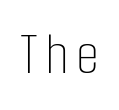
A light-to-regular cut is what we see here. The passage shown is typed in a proportional face where columns would drift. Descenders are the only things crossing below the line. It's the straight-up-and-down kind of type.
